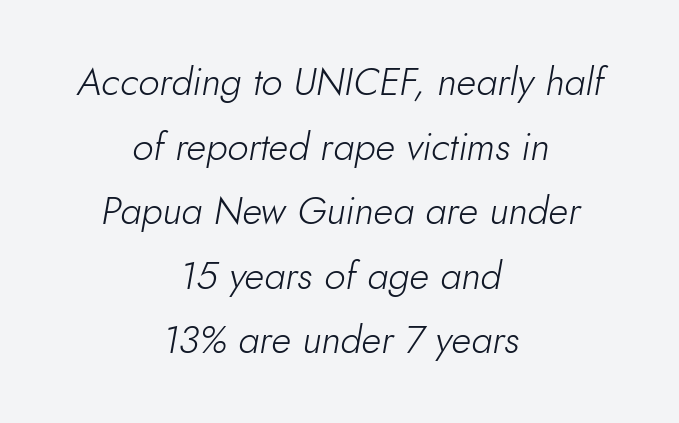
The passage shown leans; its letterforms are oblique. The rendering uses natural spacing where letterforms have individual widths. Letters have the restrained weight of plain body copy at most. Descenders hang freely into open space. The face used here is rendered with its standard letterfit.
